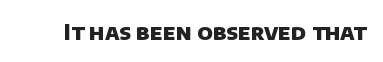
{"bold": "yes", "underline": "no", "letter_spacing": "normal", "letter_spacing_em": 0.0, "glyph_px": 22}
